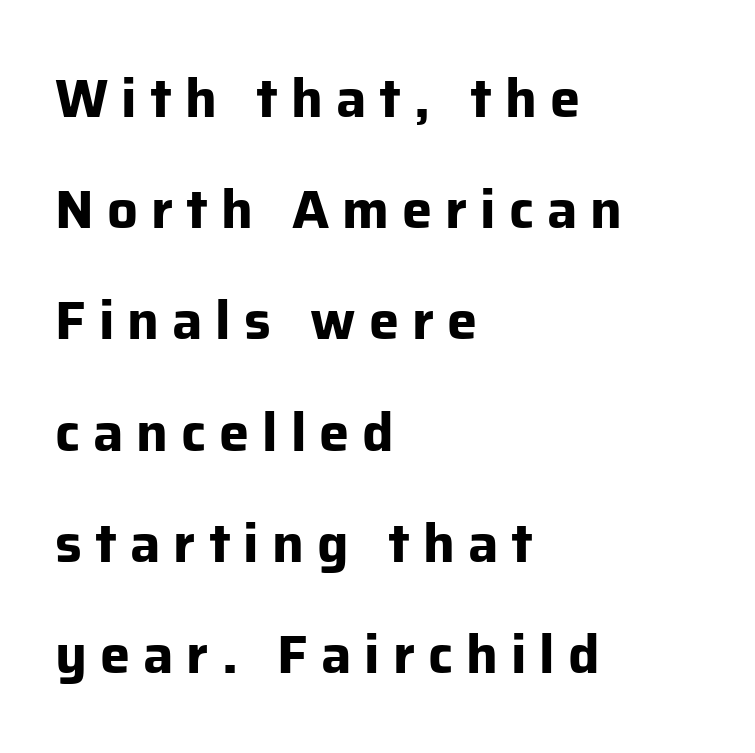
The image shows 54 px bold sans-serif type, upright; set left-aligned, loose line spacing (2.06x), unusually wide letter spacing (+0.24 em), not underlined; low stroke contrast and a medium x-height.
